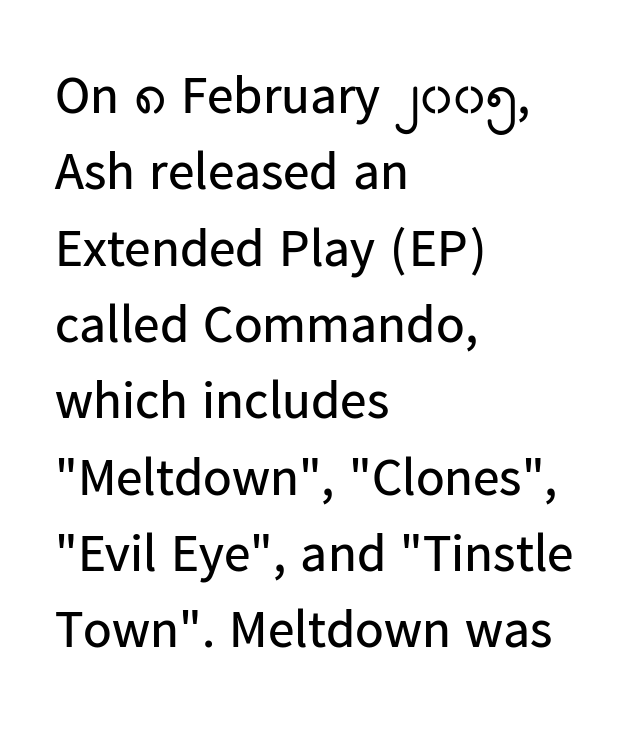
The image shows 53 px regular-weight sans-serif type, upright; set left-aligned, normal line spacing (1.44x), normal letter spacing, not underlined; low stroke contrast and a medium x-height.
